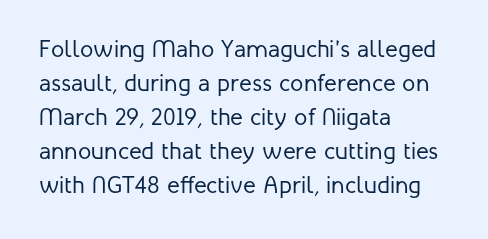
{"italic": "no", "bold": "no", "underline": "no", "align": "left", "line_spacing": "normal", "line_spacing_ratio": 1.42, "letter_spacing": "normal", "letter_spacing_em": 0.0, "glyph_px": 24}
